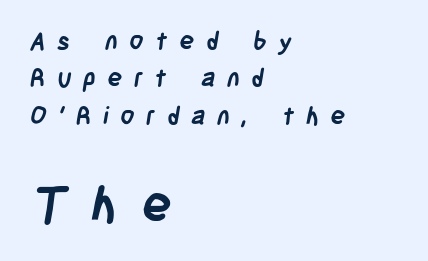
The image shows 50 px semibold, condensed sans-serif type; set left-aligned, normal line spacing (1.5x), unusually wide letter spacing (+0.46 em), not underlined; the second (bottom) block is 2.0x larger; low stroke contrast and a large x-height.
